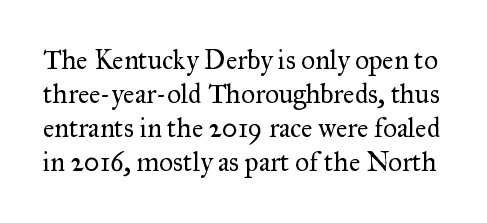
Q: Is the text bold? A: No.
Q: Is the text italic (slanted)? A: No, it is upright.
Q: Is the text underlined? A: No.
Q: Is the spacing between letters normal or unusually wide? A: Normal.
Q: Is the spacing between lines tight, normal or loose? A: Normal.
